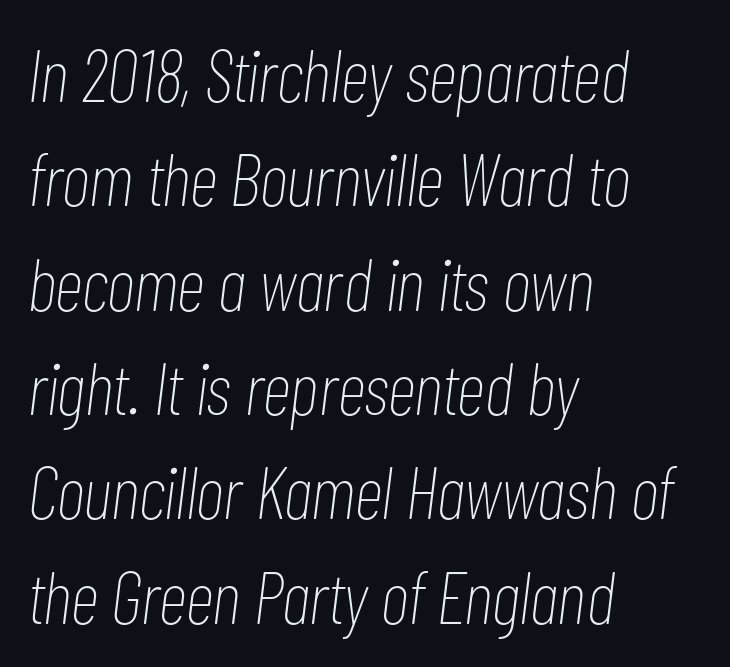
The image shows 74 px thin, condensed type, italic (leaning right); set left-aligned, normal line spacing (1.41x), normal letter spacing, not underlined; low stroke contrast and a medium x-height.
